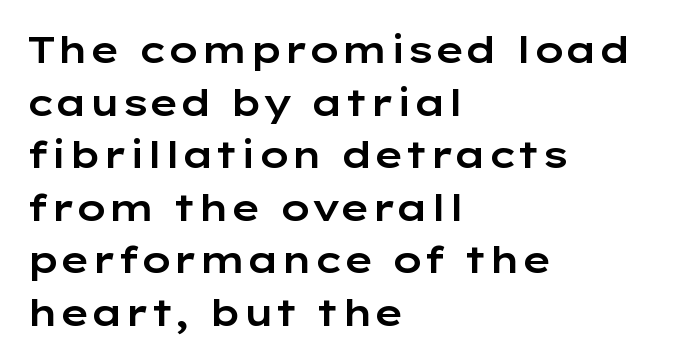
Q: Is the text italic (slanted)? A: No, it is upright.
Q: Is the typeface a serif or a sans-serif typeface? A: Sans-serif.
Q: Is the text underlined? A: No.
Q: How is the paragraph aligned? A: Left-aligned.
Q: Is the spacing between letters normal or unusually wide? A: Normal.
Q: Is the spacing between lines tight, normal or loose? A: Normal.
Q: Width (condensed, normal, or wide)? A: Wide.
Q: Stroke contrast? A: Low.
Q: x-height? A: Medium.
Q: Monospaced? A: No.
